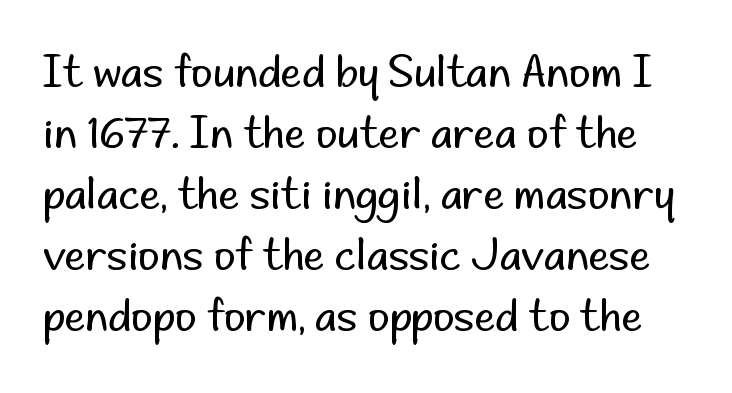
{"serif": "no", "italic": "no", "bold": "no", "weight": "regular", "width": "normal", "stroke_contrast": "low", "x_height": "small", "monospaced": "no", "underline": "no", "line_spacing": "normal", "line_spacing_ratio": 1.45, "letter_spacing": "normal", "letter_spacing_em": 0.0, "glyph_px": 42}
